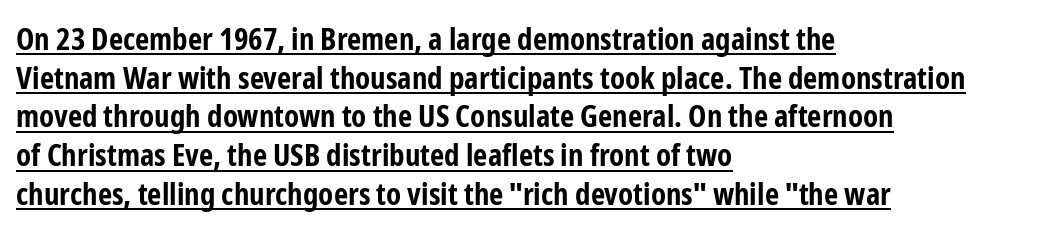
The image shows 31 px bold, condensed sans-serif type, upright; set left-aligned, normal line spacing (1.25x), normal letter spacing, underlined; low stroke contrast and a medium x-height.
